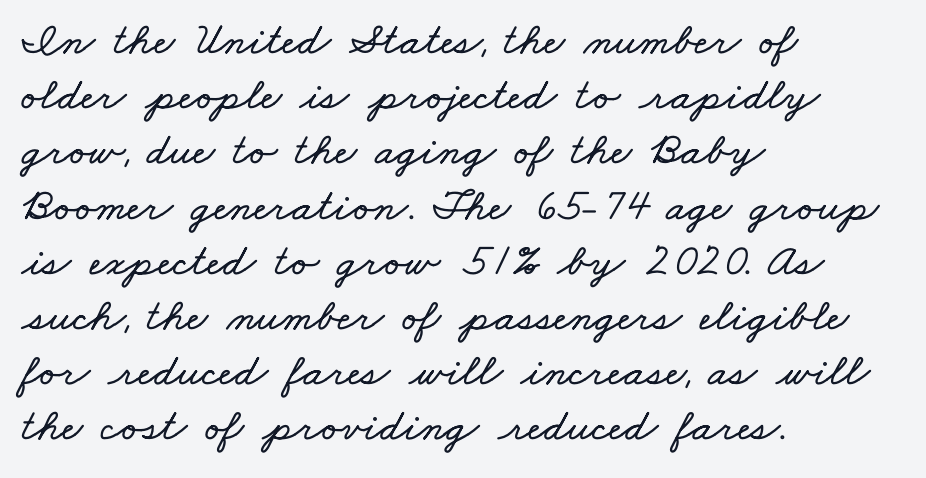
Q: Is the text underlined? A: No.
Q: How is the paragraph aligned? A: Left-aligned.
Q: Is the spacing between letters normal or unusually wide? A: Normal.
Q: Width (condensed, normal, or wide)? A: Wide.
Q: Stroke contrast? A: Low.
Q: x-height? A: Small.
Q: Monospaced? A: No.
